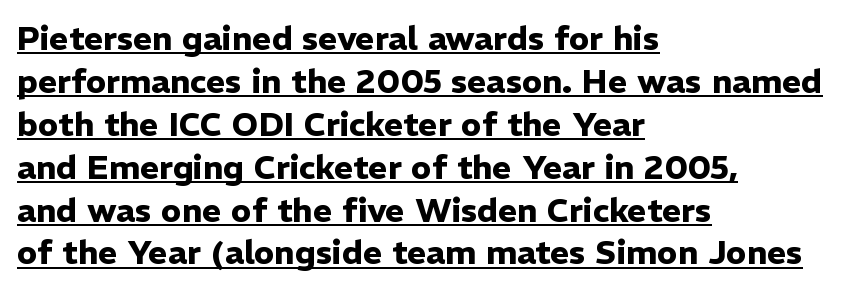
Q: Is the text bold? A: Yes.
Q: Is the text italic (slanted)? A: No, it is upright.
Q: Is the typeface a serif or a sans-serif typeface? A: Sans-serif.
Q: Is the text underlined? A: Yes.
Q: How is the paragraph aligned? A: Left-aligned.
Q: Is the spacing between letters normal or unusually wide? A: Normal.
Q: Is the spacing between lines tight, normal or loose? A: Normal.
Q: Width (condensed, normal, or wide)? A: Normal.
Q: Stroke contrast? A: Low.
Q: x-height? A: Medium.
Q: Monospaced? A: No.
